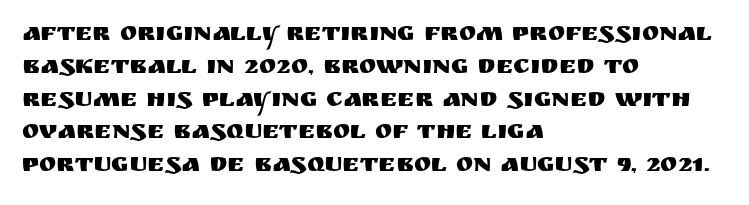
The image shows 26 px text type, upright; set left-aligned, normal line spacing (1.26x), normal letter spacing, not underlined.
